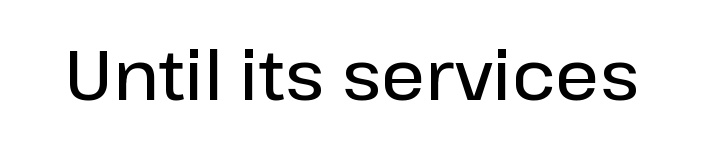
The image shows 69 px semibold sans-serif type, upright; set normal letter spacing, not underlined; low stroke contrast and a medium x-height.
